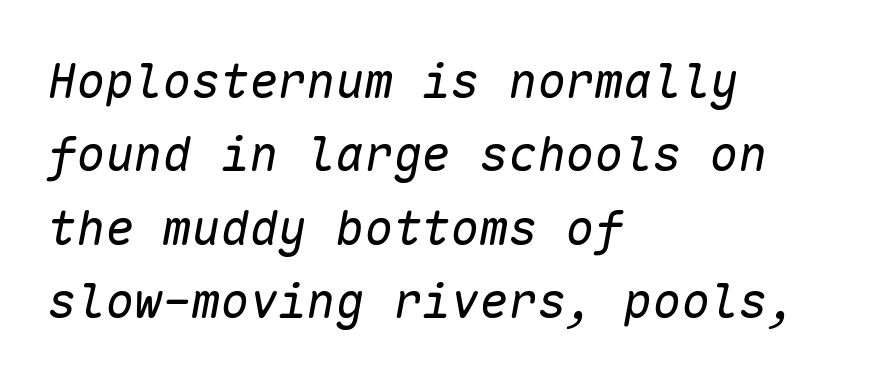
Q: Is the text bold? A: No.
Q: Is the text italic (slanted)? A: Yes, it leans right by about 10 degrees.
Q: Is the text underlined? A: No.
Q: How is the paragraph aligned? A: Left-aligned.
Q: Is the spacing between letters normal or unusually wide? A: Normal.
Q: Is the spacing between lines tight, normal or loose? A: Normal.
Q: Width (condensed, normal, or wide)? A: Normal.
Q: Stroke contrast? A: Low.
Q: x-height? A: Medium.
Q: Monospaced? A: Yes.
